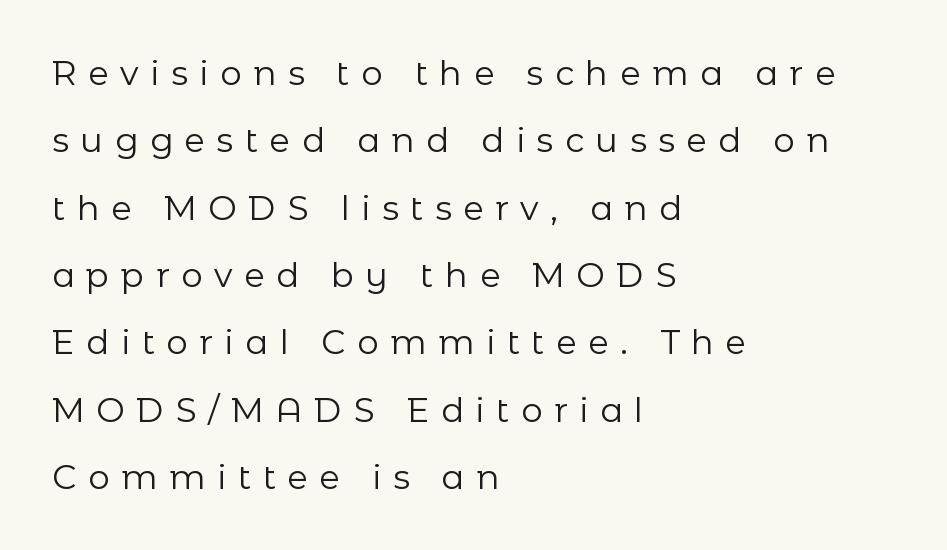
The image shows 34 px regular-weight sans-serif type, upright; set left-aligned, loose line spacing (1.98x), unusually wide letter spacing (+0.34 em), not underlined; low stroke contrast and a medium x-height.
